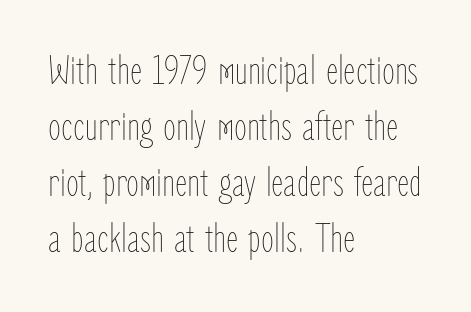
The image shows 42 px thin, condensed type, upright; set left-aligned, normal line spacing (1.33x), normal letter spacing, not underlined; low stroke contrast and a medium x-height.
